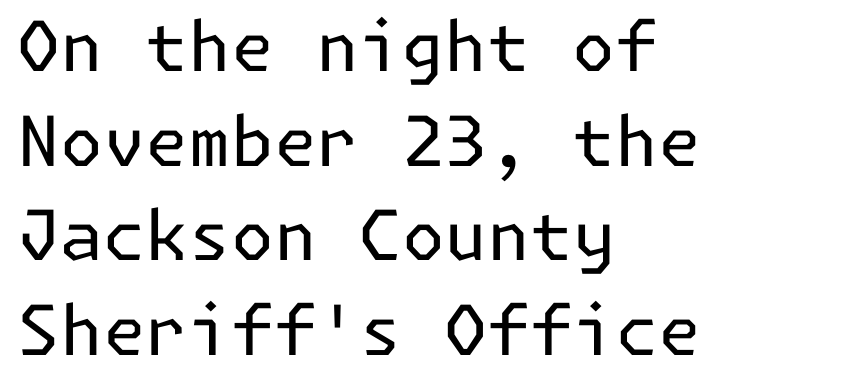
The image shows 69 px regular-weight sans-serif type, upright; set left-aligned, normal line spacing (1.37x), normal letter spacing, not underlined; low stroke contrast and a medium x-height.
